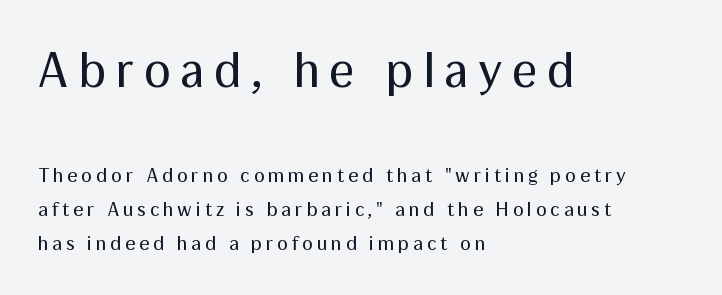
The image shows 50 px regular-weight sans-serif type, upright; set left-aligned, normal line spacing (1.69x), not underlined; the first (top) block is 2.5x larger; medium stroke contrast and a medium x-height.
